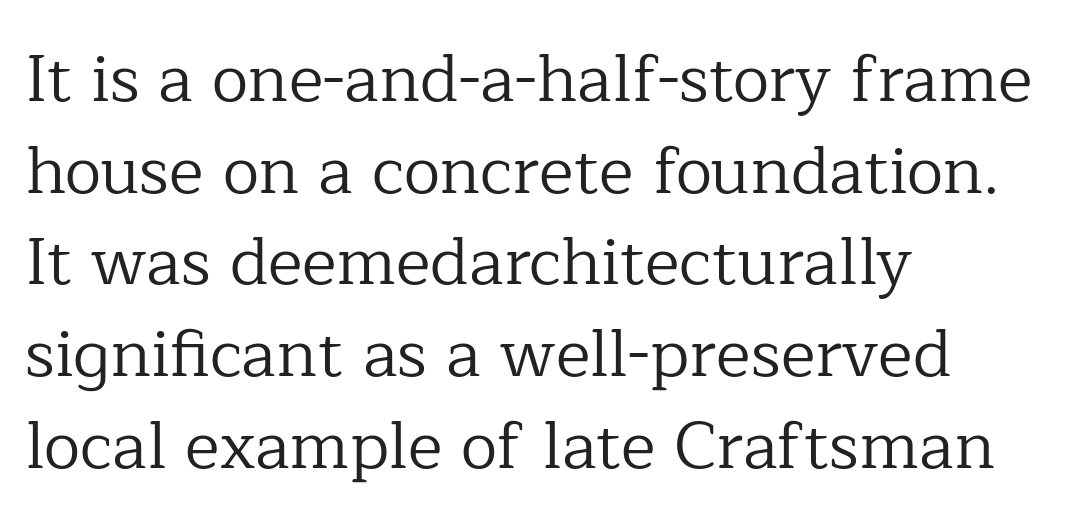
Q: Is the text bold? A: No.
Q: Is the text italic (slanted)? A: No, it is upright.
Q: Is the typeface a serif or a sans-serif typeface? A: Serif.
Q: Is the text underlined? A: No.
Q: How is the paragraph aligned? A: Left-aligned.
Q: Is the spacing between letters normal or unusually wide? A: Normal.
Q: Is the spacing between lines tight, normal or loose? A: Normal.
Q: Width (condensed, normal, or wide)? A: Normal.
Q: Stroke contrast? A: Low.
Q: x-height? A: Medium.
Q: Monospaced? A: No.
